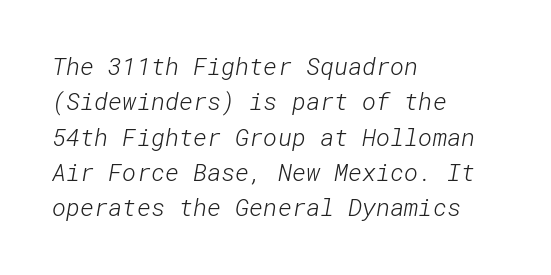
Q: Is the text bold? A: No.
Q: Is the text underlined? A: No.
Q: How is the paragraph aligned? A: Left-aligned.
Q: Is the spacing between letters normal or unusually wide? A: Normal.
Q: Is the spacing between lines tight, normal or loose? A: Normal.
